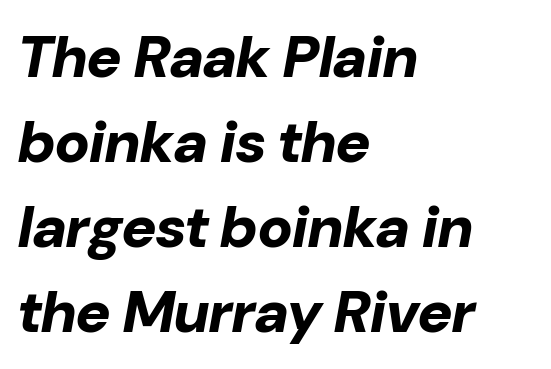
Q: Is the text bold? A: Yes.
Q: Is the text italic (slanted)? A: Yes, it leans right by about 10 degrees.
Q: Is the text underlined? A: No.
Q: How is the paragraph aligned? A: Left-aligned.
Q: Is the spacing between letters normal or unusually wide? A: Normal.
Q: Is the spacing between lines tight, normal or loose? A: Normal.
Q: Width (condensed, normal, or wide)? A: Normal.
Q: Stroke contrast? A: Low.
Q: x-height? A: Medium.
Q: Monospaced? A: No.
